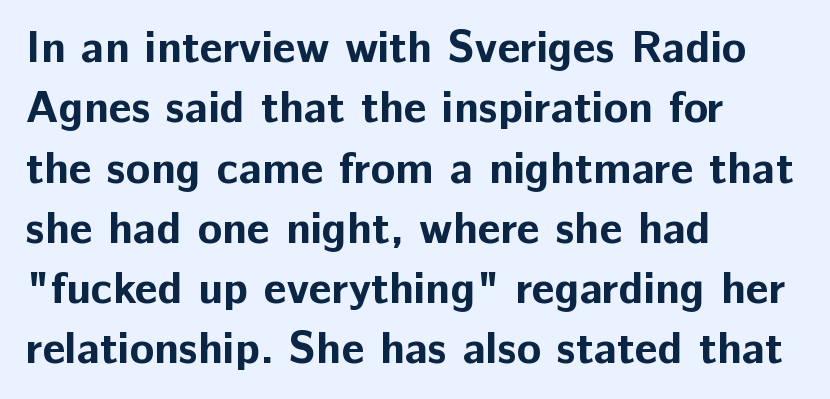
The image shows 45 px bold sans-serif type, upright; set left-aligned, normal line spacing (1.34x), normal letter spacing, not underlined; low stroke contrast and a medium x-height.
